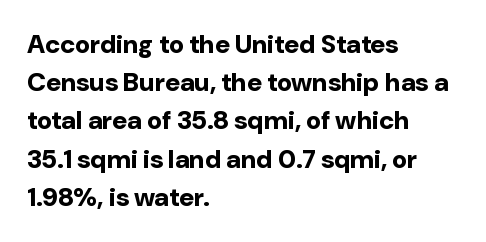
{"italic": "no", "bold": "yes", "underline": "no", "align": "left", "line_spacing": "normal", "line_spacing_ratio": 1.47, "letter_spacing": "normal", "letter_spacing_em": 0.0, "glyph_px": 26}
